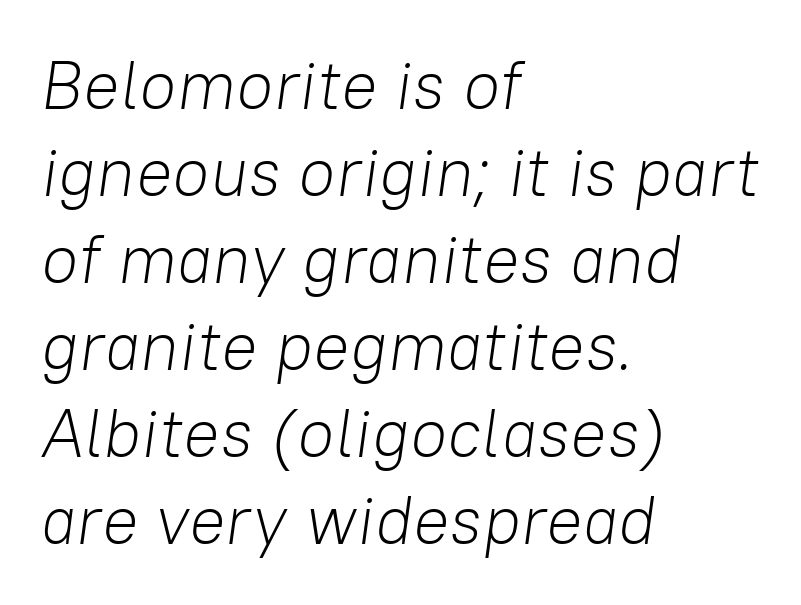
The horizontal fit of the characters is conventional and even. Is the block centered? No — it sits flush against the left margin. Each new line begins a customary step beneath the previous one. Just letters on the line, the space beneath them empty. This reads as an unemphasized weight, regular at the heaviest.
